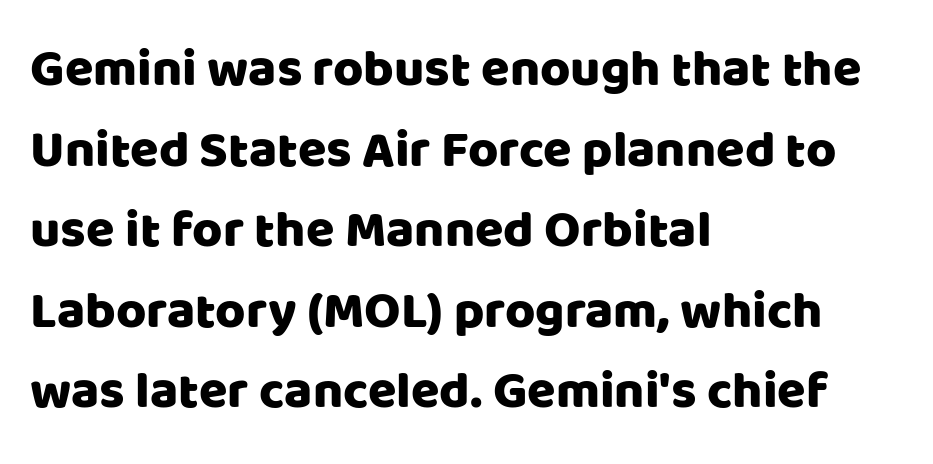
Short note: letters normally spaced. You can tell it's not italic because the verticals are truly vertical. One glance says typical: line gaps are just what's usual. This rendering employs a face without finishing strokes, i.e., a sans-serif. Short and long lines alike share a common starting point at left. You could not count columns in this text — the font is proportionally spaced.
